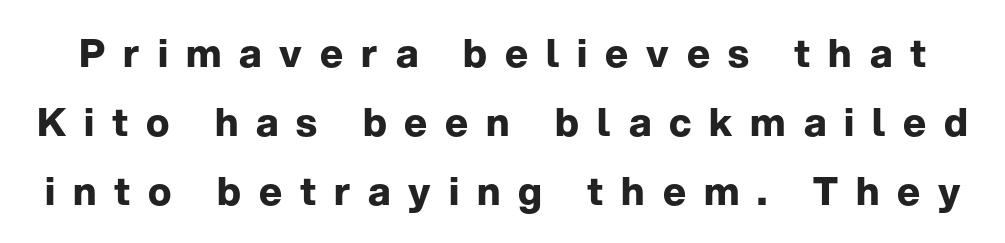
{"serif": "no", "italic": "no", "bold": "yes", "weight": "bold", "width": "normal", "stroke_contrast": "low", "x_height": "medium", "monospaced": "no", "underline": "no", "line_spacing_ratio": 1.77, "letter_spacing": "wide", "letter_spacing_em": 0.46, "glyph_px": 39}
